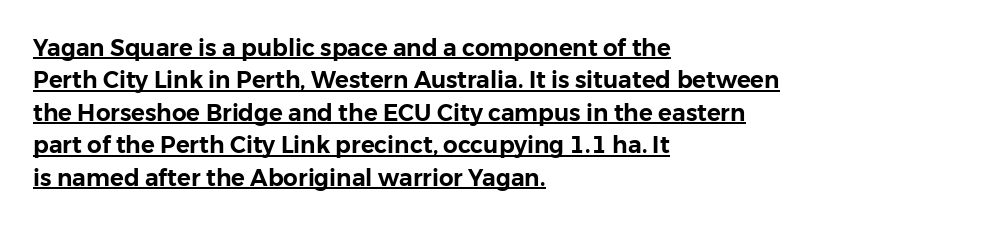
{"italic": "no", "underline": "yes", "align": "left", "line_spacing": "normal", "line_spacing_ratio": 1.41, "letter_spacing": "normal", "letter_spacing_em": 0.0, "glyph_px": 23}
